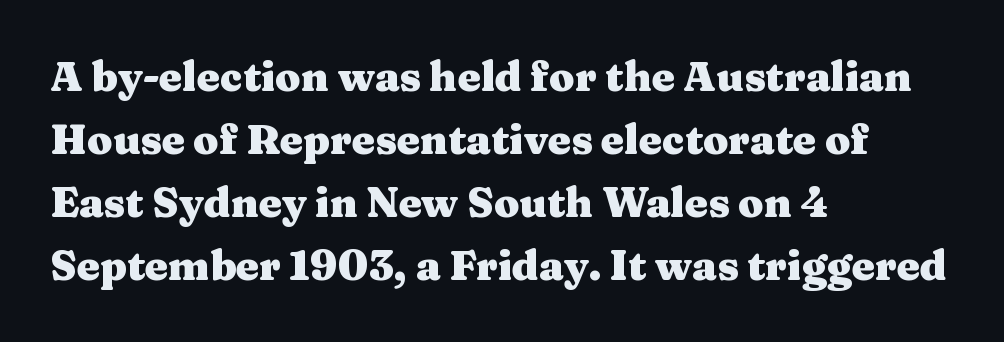
Plain, unruled lines of type. Compared with typical paragraphs, the rows here are spaced about the same. The rendering anchors every line to the left-hand side. Students, this is bold: see how much ink each stroke carries. The letters stand straight up with perfectly vertical stems. This is serif lettering, the kind often seen in printed books.
